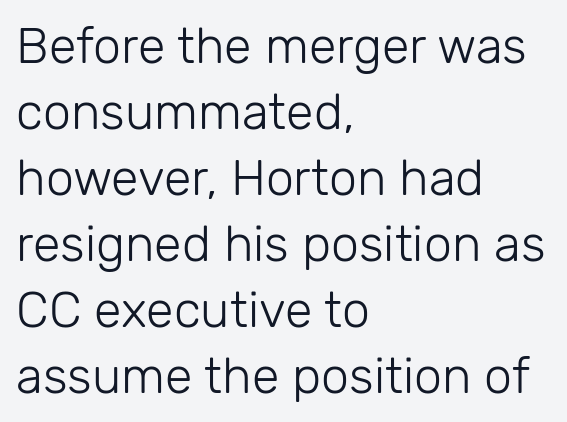
{"serif": "no", "italic": "no", "bold": "no", "weight": "light", "width": "normal", "stroke_contrast": "low", "x_height": "medium", "monospaced": "no", "underline": "no", "align": "left", "line_spacing": "normal", "line_spacing_ratio": 1.32, "letter_spacing": "normal", "letter_spacing_em": 0.0, "glyph_px": 50}
